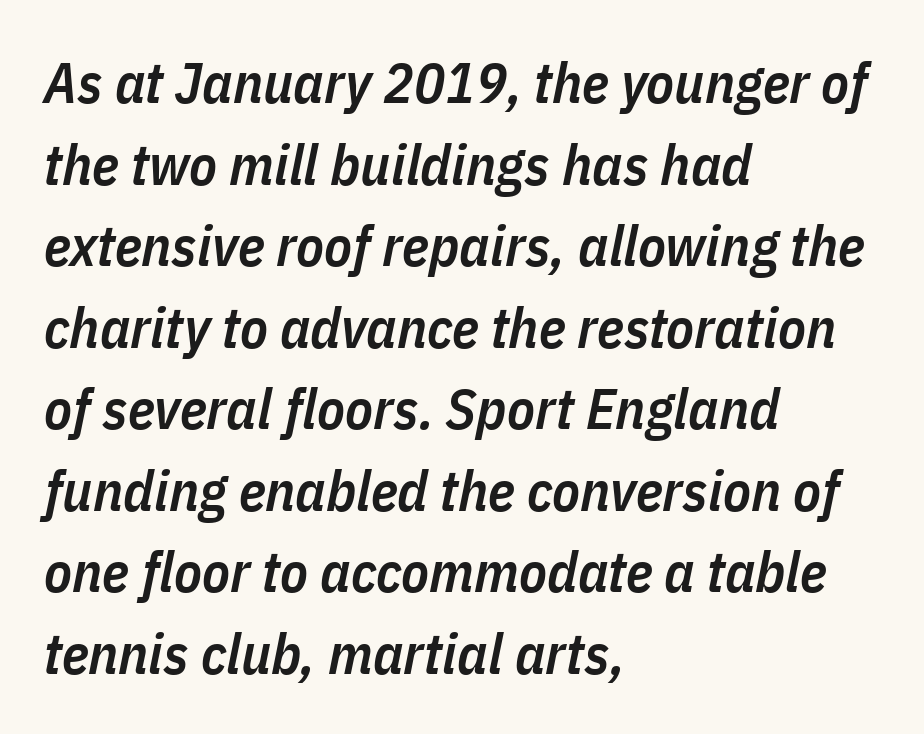
The image shows 57 px semibold, condensed type, italic (leaning right); set left-aligned, normal line spacing (1.43x), normal letter spacing, not underlined; low stroke contrast and a medium x-height.
